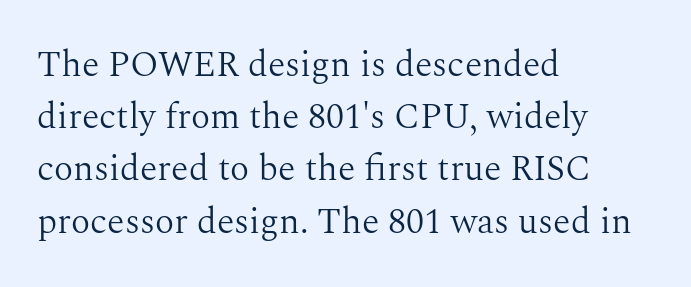
The image shows 36 px light serif type, upright; set left-aligned, normal line spacing (1.45x), normal letter spacing, not underlined; medium stroke contrast and a medium x-height.
